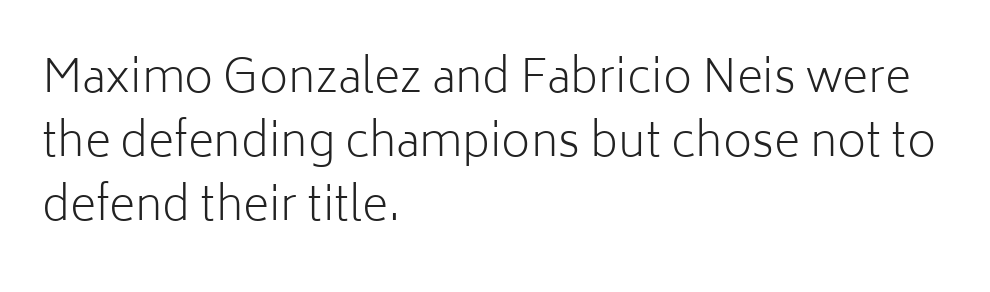
{"serif": "no", "italic": "no", "bold": "no", "weight": "light", "width": "normal", "stroke_contrast": "low", "x_height": "medium", "monospaced": "no", "underline": "no", "align": "left", "line_spacing": "normal", "line_spacing_ratio": 1.42, "letter_spacing": "normal", "letter_spacing_em": 0.0, "glyph_px": 45}
